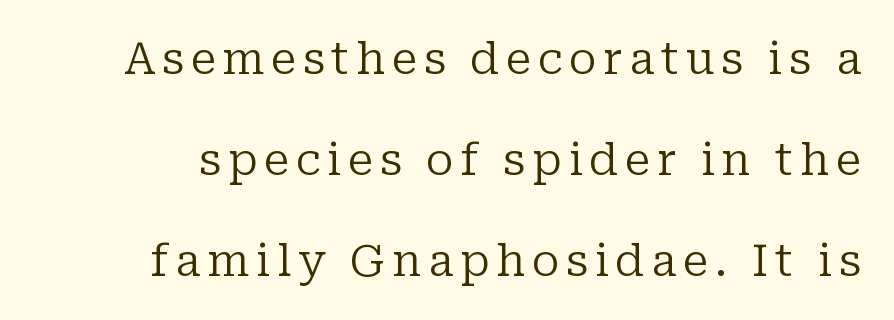
The specimen omits any rule beneath the text block's lines. Proportional: the letters do not fall into vertical columns. Letterform terminals end in serifs throughout the passage. Whoever set this chose breathing room over compactness in the vertical rhythm. The letters look calm and open, with moderate or lighter stems.
